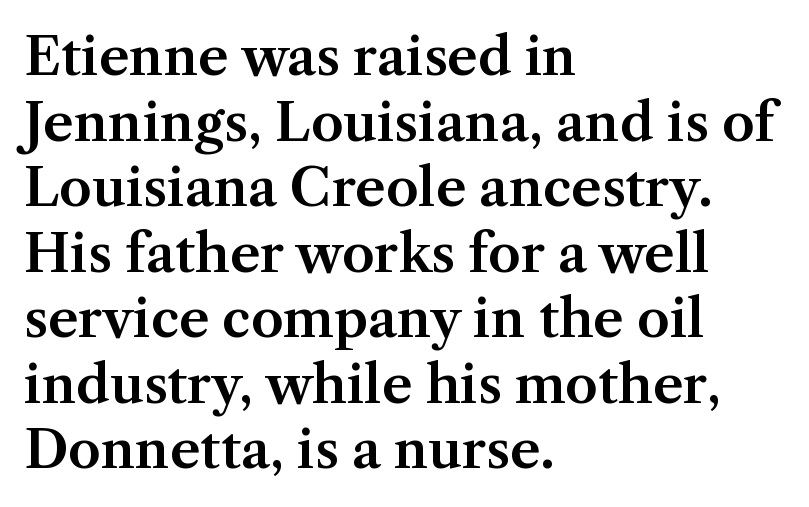
Q: Is the text italic (slanted)? A: No, it is upright.
Q: Is the typeface a serif or a sans-serif typeface? A: Serif.
Q: Is the text underlined? A: No.
Q: How is the paragraph aligned? A: Left-aligned.
Q: Is the spacing between letters normal or unusually wide? A: Normal.
Q: Is the spacing between lines tight, normal or loose? A: Normal.
Q: Width (condensed, normal, or wide)? A: Normal.
Q: Stroke contrast? A: Medium.
Q: x-height? A: Medium.
Q: Monospaced? A: No.
